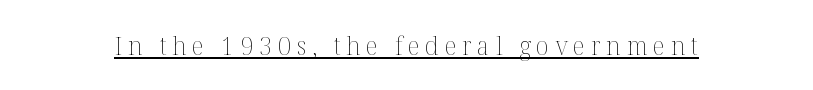
Characters remain perfectly vertical along every line. Bold? No — there's no thickening of the strokes. This sample uses expanded letter spacing, leaving extra air between glyphs. The string is rendered with underlining switched on.
